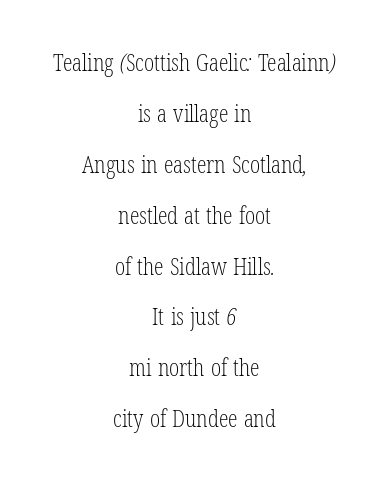
The image shows 24 px text type; set centered, loose line spacing (2.12x), normal letter spacing, not underlined.
